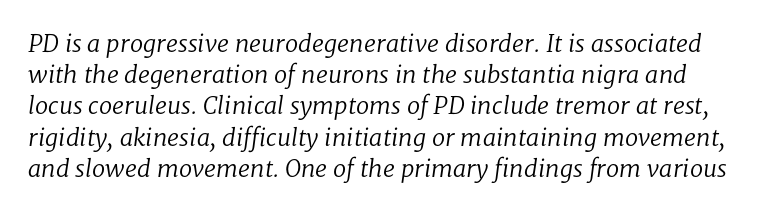
Honestly, there is no underline to notice here at all. The typeface has the unassuming heft of standard copy or less. The letters are slanted; this is an italic face. Honestly, the letter spacing is just normal — you wouldn't notice it. How would I describe the line gaps? Plain and ordinary.
